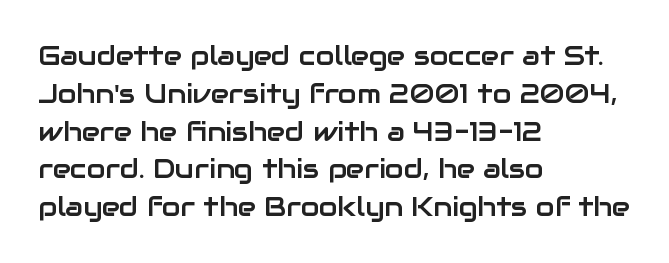
The ragged edge is on the right, which tells us the setting is flush left. Underline: absent. Does the leading feel generous? No, just average. The type is set solid horizontally, with unmodified tracking.
